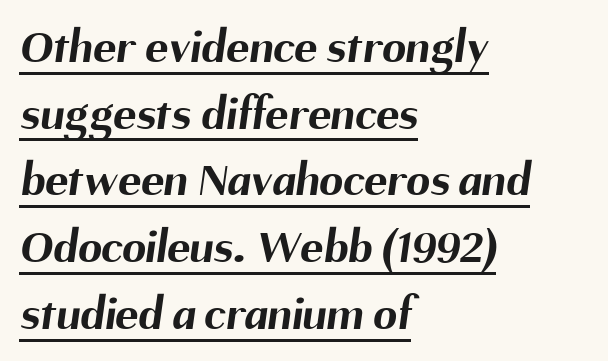
The image shows 48 px bold sans-serif type; set left-aligned, normal line spacing (1.39x), normal letter spacing, underlined; medium stroke contrast and a medium x-height.
